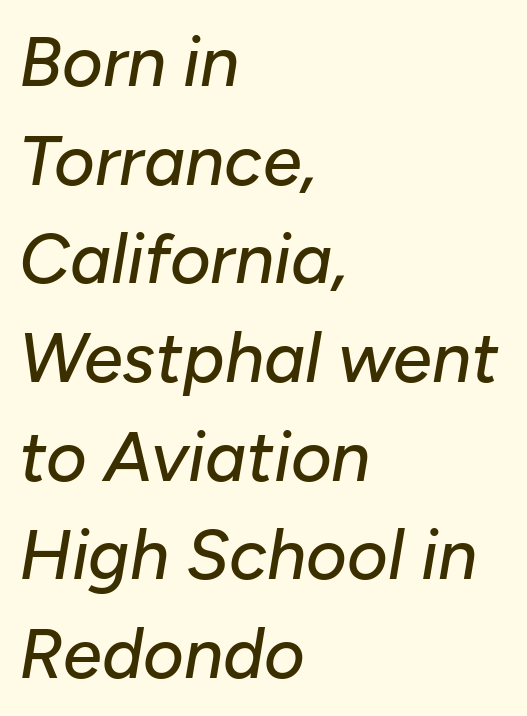
{"italic": "yes", "lean": "right", "slant_degrees": 10, "width": "normal", "stroke_contrast": "low", "x_height": "medium", "monospaced": "no", "underline": "no", "align": "left", "line_spacing": "normal", "line_spacing_ratio": 1.41, "letter_spacing": "normal", "letter_spacing_em": 0.0, "glyph_px": 70}
